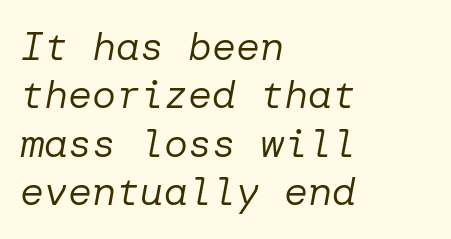
The image shows 40 px regular-weight type, italic (leaning right); set left-aligned, line spacing 1.21x, normal letter spacing, not underlined; low stroke contrast and a medium x-height.
